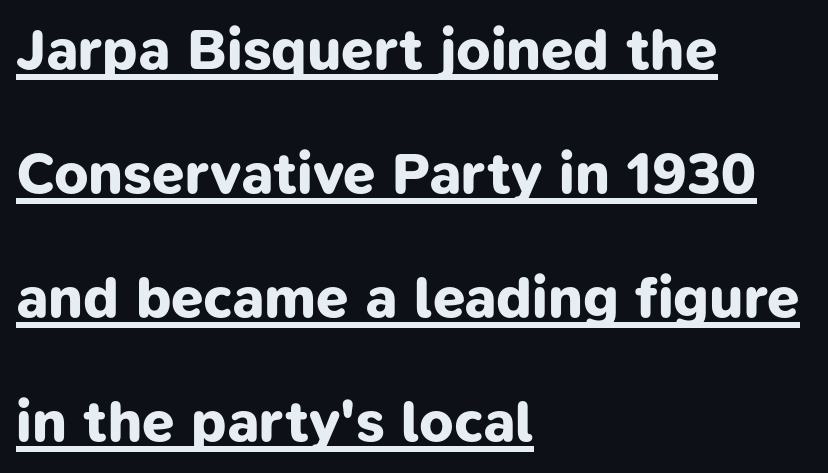
Q: Is the text bold? A: Yes.
Q: Is the typeface a serif or a sans-serif typeface? A: Sans-serif.
Q: Is the text underlined? A: Yes.
Q: How is the paragraph aligned? A: Left-aligned.
Q: Is the spacing between letters normal or unusually wide? A: Normal.
Q: Is the spacing between lines tight, normal or loose? A: Loose.
Q: Width (condensed, normal, or wide)? A: Normal.
Q: Stroke contrast? A: Low.
Q: x-height? A: Medium.
Q: Monospaced? A: No.
